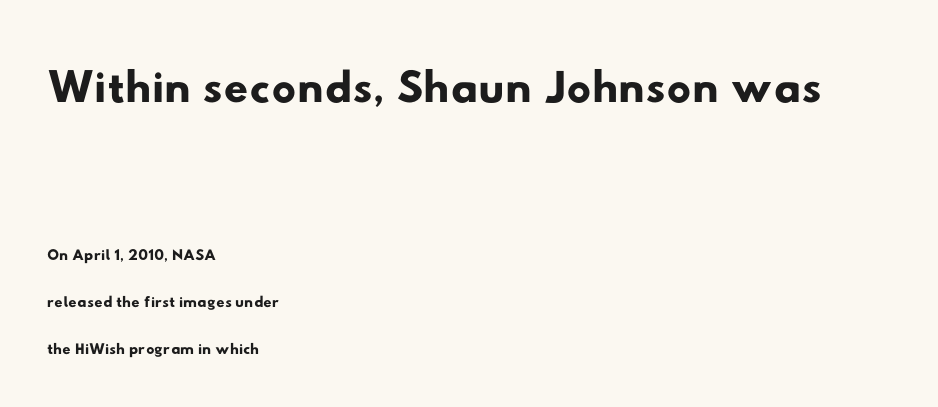
{"serif": "no", "width": "wide", "stroke_contrast": "low", "x_height": "small", "monospaced": "no", "underline": "no", "align": "left", "line_spacing": "loose", "line_spacing_ratio": 2.05, "letter_spacing": "normal", "letter_spacing_em": 0.0, "larger_block": "first", "size_ratio": 2.96, "glyph_px": 68}
